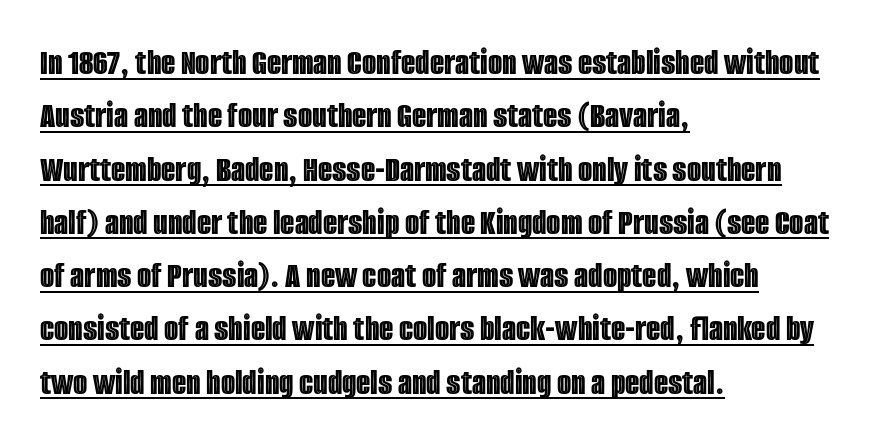
The image shows 37 px condensed type, upright; set left-aligned, normal line spacing (1.44x), normal letter spacing, underlined; a large x-height.
